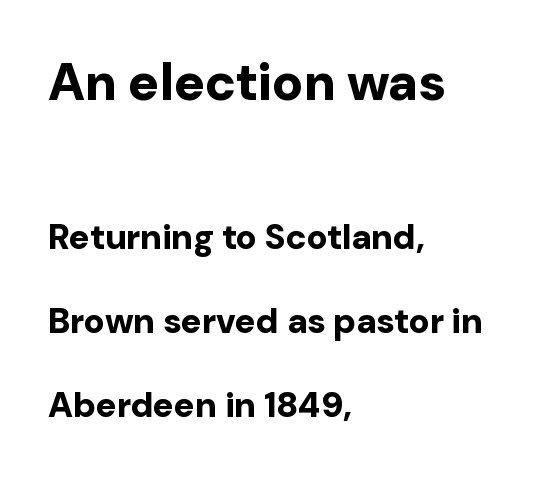
The image shows 52 px bold sans-serif type, upright; set left-aligned, loose line spacing (2.4x), normal letter spacing, not underlined; the first (top) block is 1.49x larger; low stroke contrast and a medium x-height.
